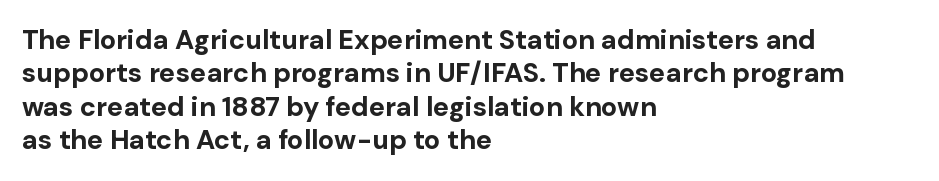
{"italic": "no", "bold": "yes", "underline": "no", "align": "left", "line_spacing_ratio": 1.24, "letter_spacing": "normal", "letter_spacing_em": 0.0, "glyph_px": 27}
